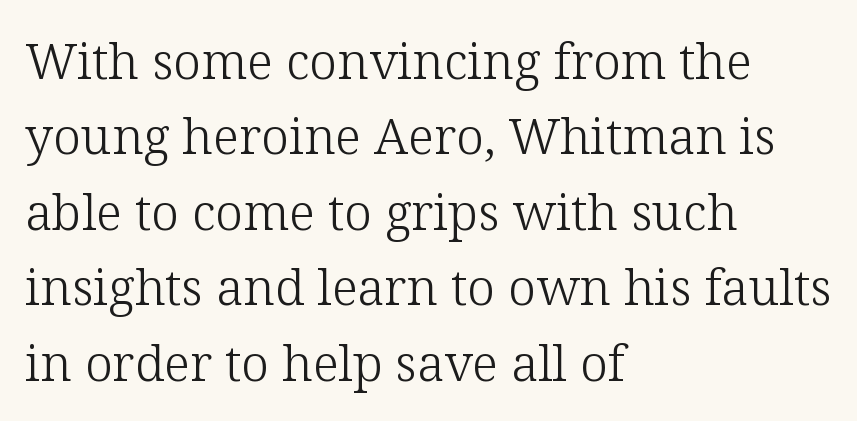
{"serif": "yes", "italic": "no", "bold": "no", "weight": "light", "width": "normal", "stroke_contrast": "low", "x_height": "medium", "monospaced": "no", "underline": "no", "align": "left", "line_spacing": "normal", "line_spacing_ratio": 1.51, "letter_spacing": "normal", "letter_spacing_em": 0.0, "glyph_px": 50}
